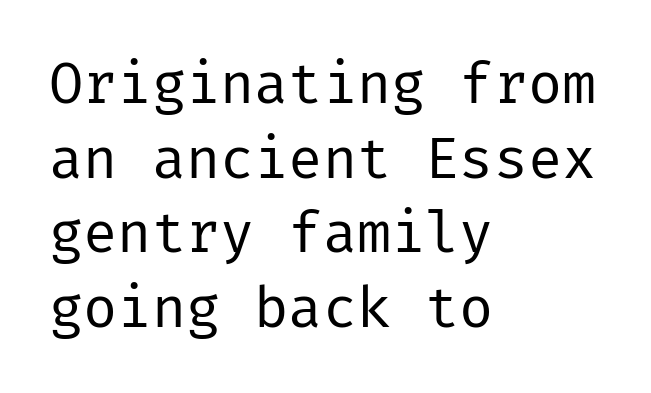
{"serif": "no", "italic": "no", "bold": "no", "weight": "regular", "width": "normal", "stroke_contrast": "low", "x_height": "medium", "underline": "no", "align": "left", "line_spacing": "normal", "line_spacing_ratio": 1.31, "letter_spacing": "normal", "letter_spacing_em": 0.0, "glyph_px": 57}
